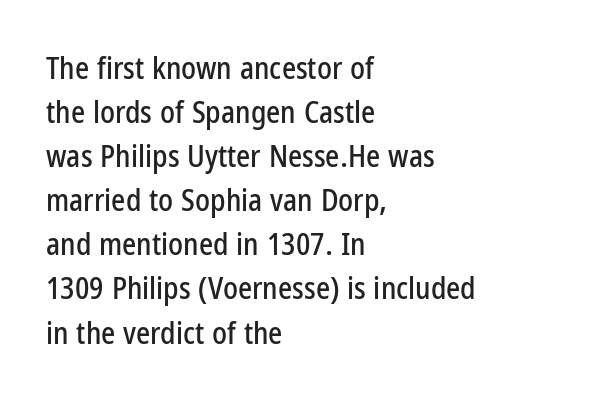
The image shows 30 px condensed sans-serif type, upright; set left-aligned, normal line spacing (1.47x), normal letter spacing, not underlined; low stroke contrast and a medium x-height.
